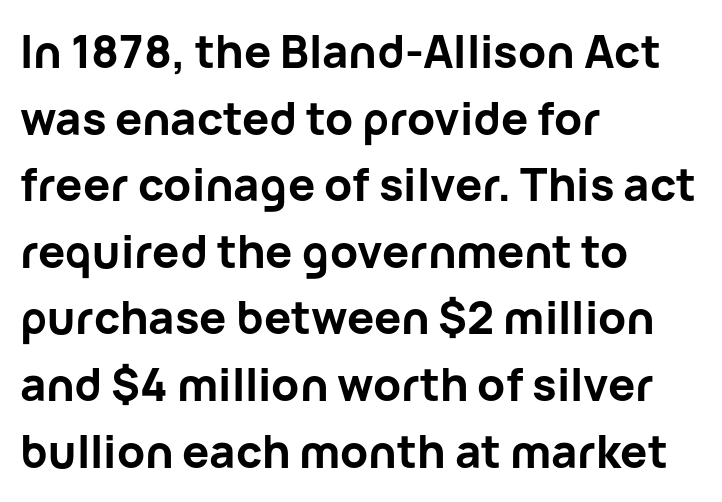
Words appear dense and cohesive because spacing is normal. I'd describe the lettering as bold — thick and assertive. Every stem runs plumb, perpendicular to the baseline. Layout note: lines flush left.
